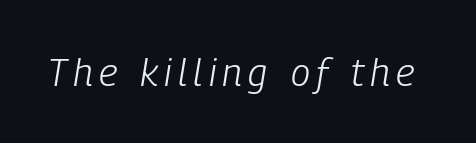
This sample uses an oblique cut, with every glyph tilted off the vertical. Spacing verdict: proportional, widths tailored to each character. No chunkiness to these letters — they're not bold. Underlining? Definitely not there.
